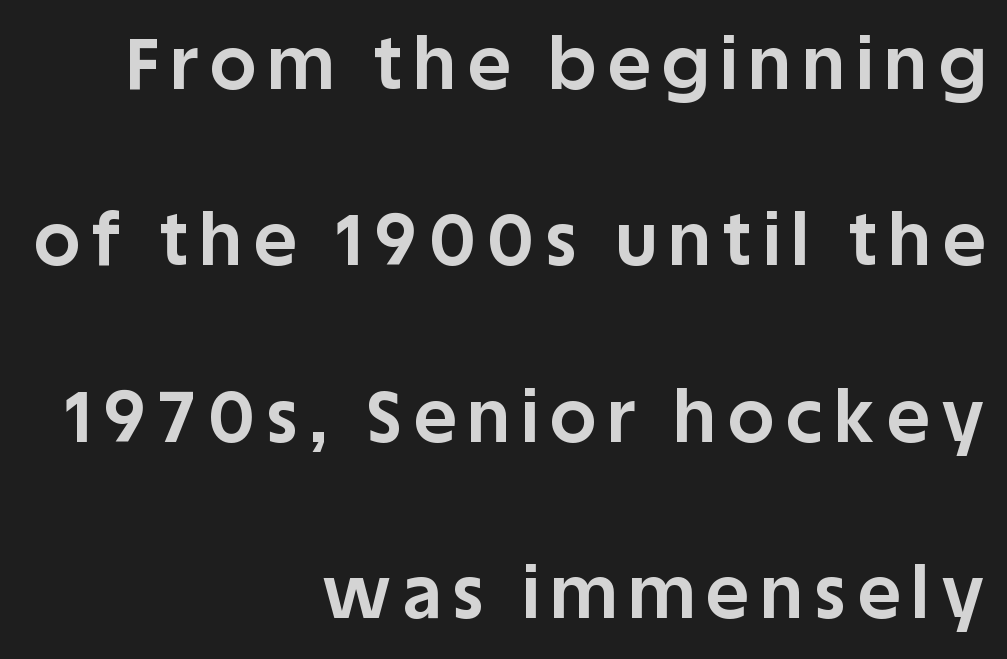
Q: Is the text bold? A: Yes.
Q: Is the text italic (slanted)? A: No, it is upright.
Q: Is the typeface a serif or a sans-serif typeface? A: Sans-serif.
Q: Is the text underlined? A: No.
Q: How is the paragraph aligned? A: Right-aligned.
Q: Is the spacing between lines tight, normal or loose? A: Loose.
Q: Width (condensed, normal, or wide)? A: Normal.
Q: Stroke contrast? A: Low.
Q: x-height? A: Large.
Q: Monospaced? A: No.
